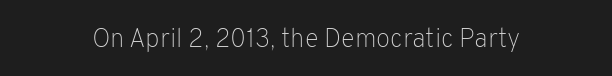
Q: Is the text bold? A: No.
Q: Is the text italic (slanted)? A: No, it is upright.
Q: Is the text underlined? A: No.
Q: Is the spacing between letters normal or unusually wide? A: Normal.
